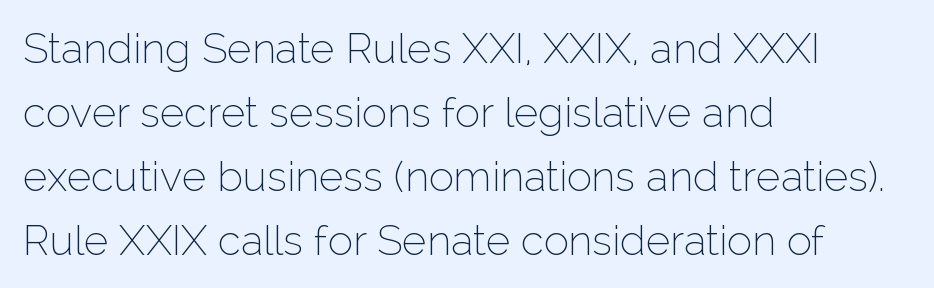
Q: Is the text bold? A: No.
Q: Is the text italic (slanted)? A: No, it is upright.
Q: Is the typeface a serif or a sans-serif typeface? A: Sans-serif.
Q: Is the text underlined? A: No.
Q: How is the paragraph aligned? A: Left-aligned.
Q: Is the spacing between letters normal or unusually wide? A: Normal.
Q: Is the spacing between lines tight, normal or loose? A: Normal.
Q: Width (condensed, normal, or wide)? A: Normal.
Q: Stroke contrast? A: Low.
Q: x-height? A: Medium.
Q: Monospaced? A: No.
